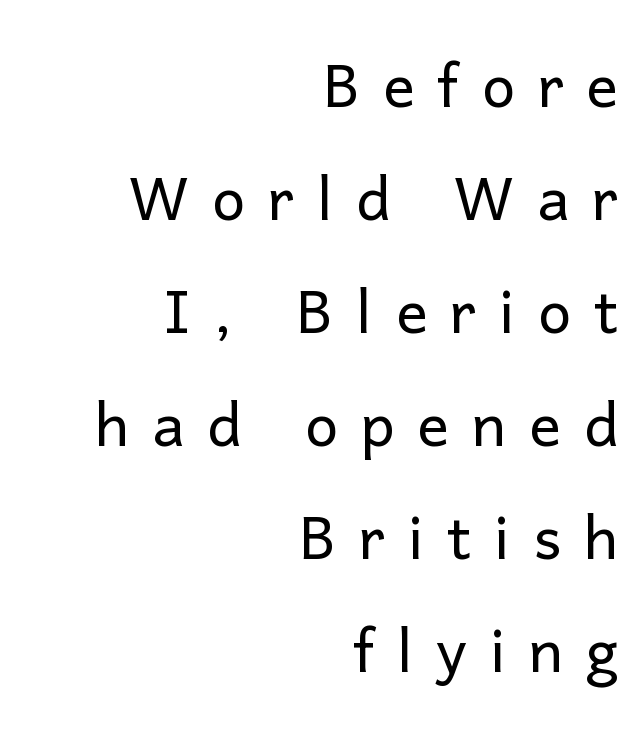
The image shows 79 px light sans-serif type, upright; set right-aligned, normal line spacing (1.43x), unusually wide letter spacing (+0.29 em), not underlined; low stroke contrast and a medium x-height.
